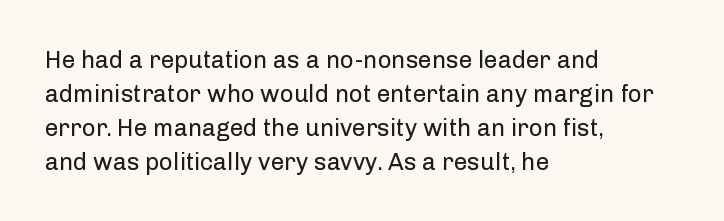
Decoration check: the copy has no underline. Teacher's note: observe the even left margin — that is flush-left alignment. Interline gaps are of average width in this sample. No chunkiness to these letters — they're not bold. These lines were composed using upright roman letters.
